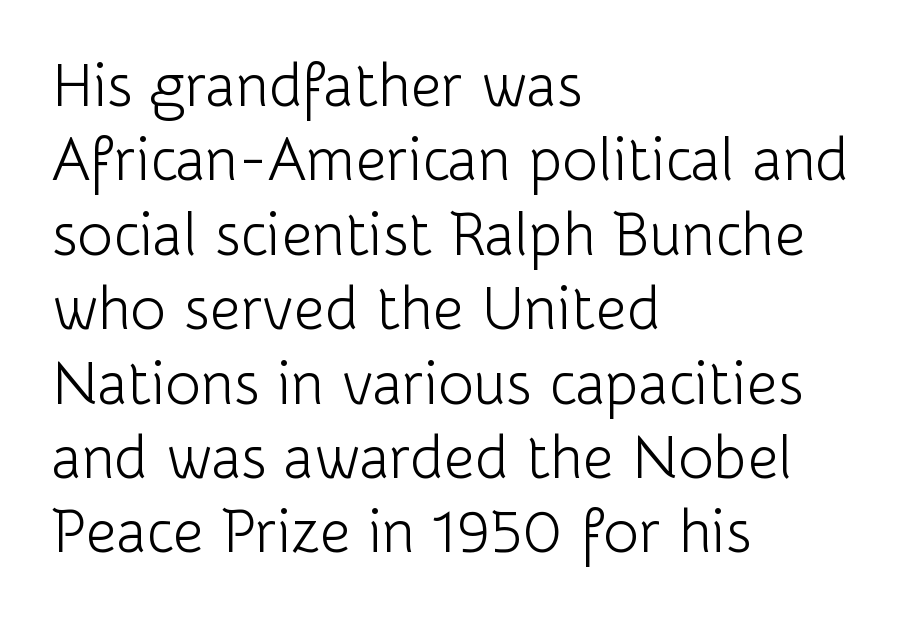
Q: Is the text bold? A: No.
Q: Is the text italic (slanted)? A: No, it is upright.
Q: Is the typeface a serif or a sans-serif typeface? A: Sans-serif.
Q: Is the text underlined? A: No.
Q: How is the paragraph aligned? A: Left-aligned.
Q: Is the spacing between letters normal or unusually wide? A: Normal.
Q: Width (condensed, normal, or wide)? A: Normal.
Q: Stroke contrast? A: Low.
Q: x-height? A: Medium.
Q: Monospaced? A: No.
